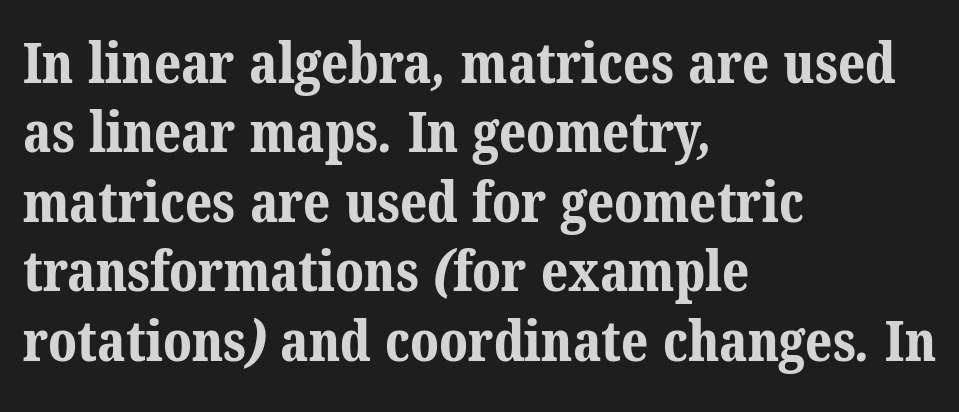
The image shows 56 px bold serif type; set left-aligned, line spacing 1.24x, normal letter spacing, not underlined; medium stroke contrast and a medium x-height.
